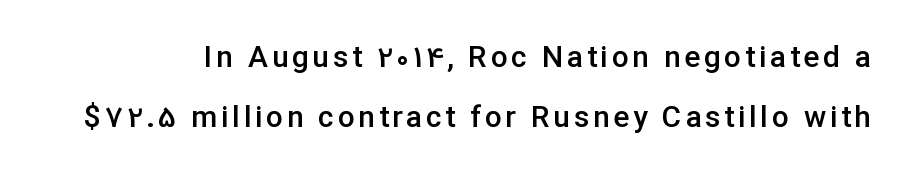
Q: Is the text bold? A: Semi-bold.
Q: Is the text italic (slanted)? A: No, it is upright.
Q: Is the typeface a serif or a sans-serif typeface? A: Sans-serif.
Q: Is the text underlined? A: No.
Q: Is the spacing between lines tight, normal or loose? A: Loose.
Q: Width (condensed, normal, or wide)? A: Normal.
Q: Stroke contrast? A: Low.
Q: x-height? A: Medium.
Q: Monospaced? A: No.
